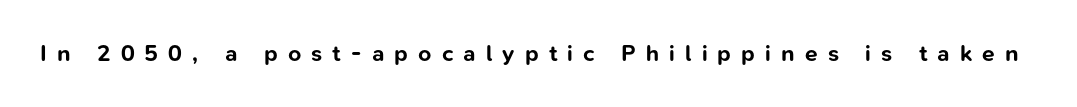
{"italic": "no", "bold": "yes", "underline": "no", "letter_spacing": "wide", "letter_spacing_em": 0.44, "glyph_px": 23}
